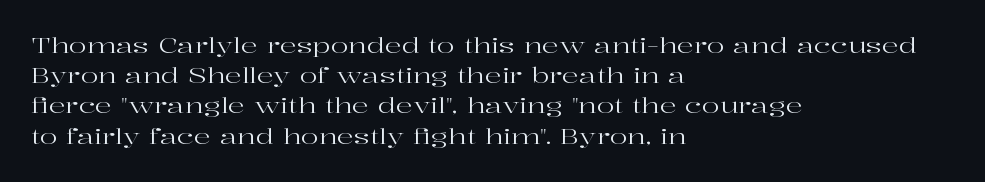
Regarding leading, the lines here are spaced in the standard way. Underline: absent. A classic flush-left, rag-right setting is used for this passage. Every character sits straight up, as roman type does.
